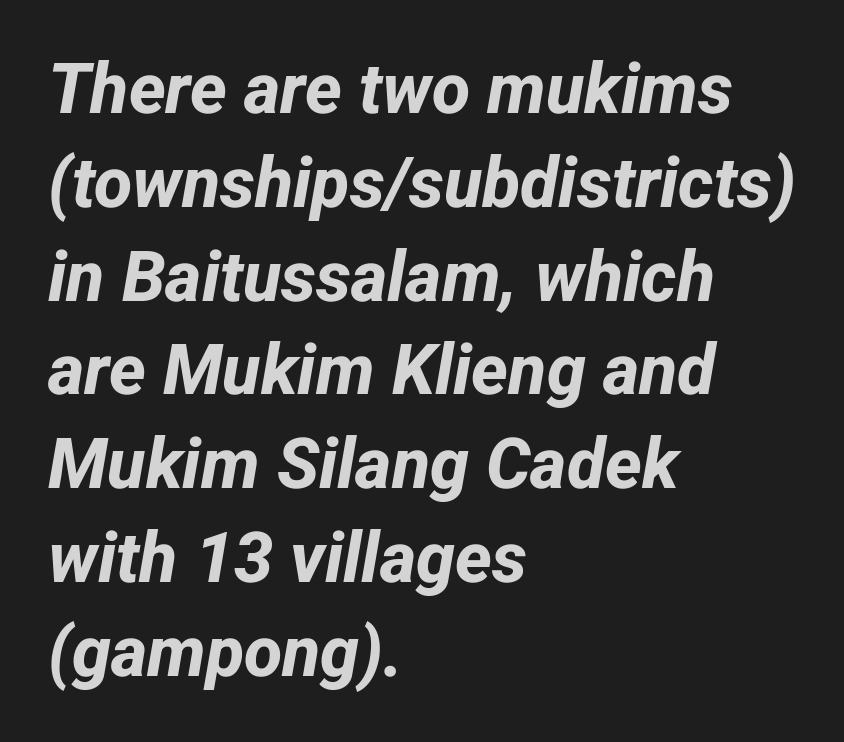
Evenly set lines give the paragraph a standard silhouette. The text was rendered using a sans face with plain stroke endings. Line starts are locked; line ends wander. Nothing unusual about the tracking: characters are spaced as the font intends.
